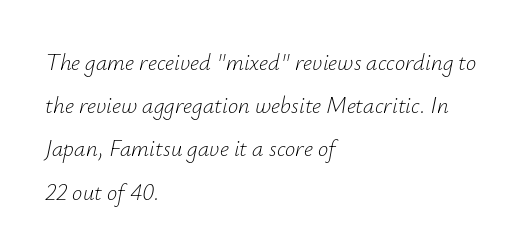
{"italic": "yes", "lean": "right", "slant_degrees": 12, "bold": "no", "underline": "no", "align": "left", "line_spacing_ratio": 1.88, "letter_spacing": "normal", "letter_spacing_em": 0.0, "glyph_px": 23}
